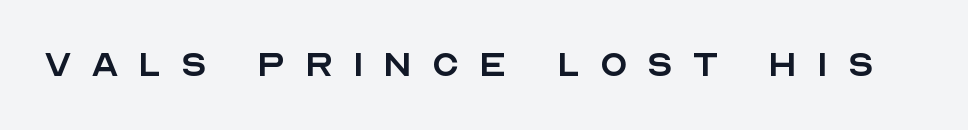
No word sits above an underline. You could not count columns in this text — the font is proportionally spaced. Notice how the stems are strictly vertical — no italics here. The font sits on the lighter half of the weight spectrum, regular included. Each letter's strokes conclude bluntly, with no projecting serifs. Does extra space separate the letters? Yes, quite a lot of it.
